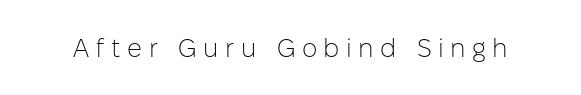
{"italic": "no", "bold": "no", "underline": "no", "letter_spacing": "wide", "letter_spacing_em": 0.25, "glyph_px": 26}
